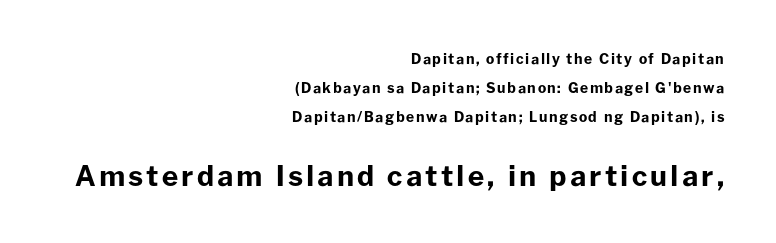
The emphasis by scale lands on block number two, below. Stroke thickness is high; the sample reads as a true bold. The rendering shows plain stroke endings on the letterforms — a sans-serif design. In CSS terms this would be text-align: right. Airy leading. The specimen omits any rule beneath the text block's lines.
